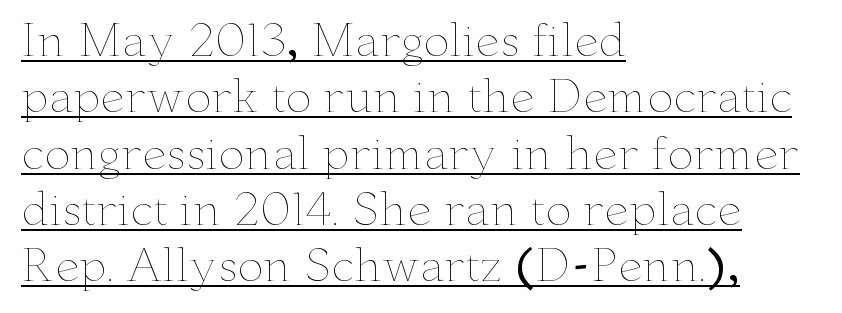
Q: Is the text bold? A: No.
Q: Is the text italic (slanted)? A: No, it is upright.
Q: Is the text underlined? A: Yes.
Q: How is the paragraph aligned? A: Left-aligned.
Q: Is the spacing between letters normal or unusually wide? A: Normal.
Q: Is the spacing between lines tight, normal or loose? A: Normal.
Q: Width (condensed, normal, or wide)? A: Wide.
Q: Stroke contrast? A: Low.
Q: x-height? A: Small.
Q: Monospaced? A: No.
